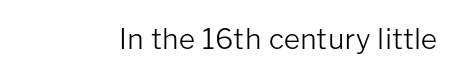
The letters stand straight up with perfectly vertical stems. Decoration check: the copy has no underline. Weight: not bold — regular or lighter. Letter spacing: default.
